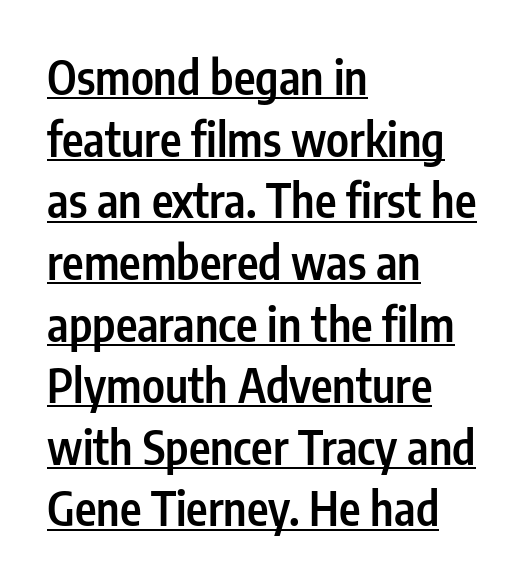
Q: Is the text bold? A: Semi-bold.
Q: Is the text italic (slanted)? A: No, it is upright.
Q: Is the typeface a serif or a sans-serif typeface? A: Sans-serif.
Q: Is the text underlined? A: Yes.
Q: How is the paragraph aligned? A: Left-aligned.
Q: Is the spacing between letters normal or unusually wide? A: Normal.
Q: Is the spacing between lines tight, normal or loose? A: Normal.
Q: Width (condensed, normal, or wide)? A: Condensed.
Q: Stroke contrast? A: Low.
Q: x-height? A: Medium.
Q: Monospaced? A: No.
